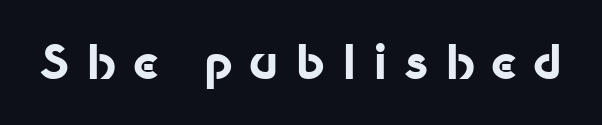
Q: Is the text bold? A: Yes.
Q: Is the text italic (slanted)? A: No, it is upright.
Q: Is the typeface a serif or a sans-serif typeface? A: Sans-serif.
Q: Is the text underlined? A: No.
Q: Is the spacing between letters normal or unusually wide? A: Unusually wide.
Q: Width (condensed, normal, or wide)? A: Normal.
Q: Stroke contrast? A: Low.
Q: x-height? A: Medium.
Q: Monospaced? A: No.
